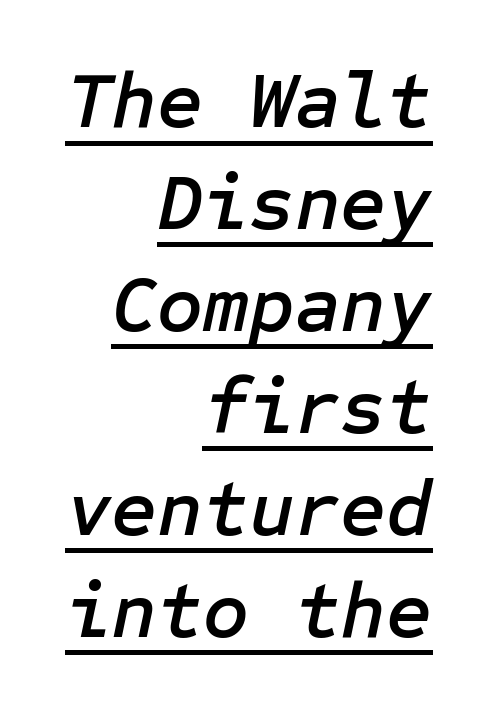
{"italic": "yes", "lean": "right", "slant_degrees": 12, "width": "normal", "stroke_contrast": "low", "x_height": "medium", "underline": "yes", "align": "right", "line_spacing": "normal", "line_spacing_ratio": 1.29, "letter_spacing": "normal", "letter_spacing_em": 0.0, "glyph_px": 79}
